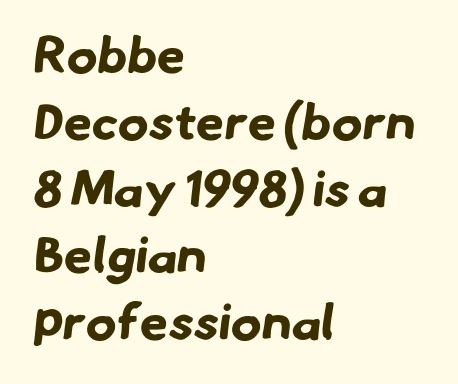
Q: Is the text bold? A: Yes.
Q: Is the typeface a serif or a sans-serif typeface? A: Sans-serif.
Q: Is the text underlined? A: No.
Q: How is the paragraph aligned? A: Left-aligned.
Q: Is the spacing between letters normal or unusually wide? A: Normal.
Q: Is the spacing between lines tight, normal or loose? A: Normal.
Q: Width (condensed, normal, or wide)? A: Normal.
Q: Stroke contrast? A: Low.
Q: x-height? A: Small.
Q: Monospaced? A: No.
